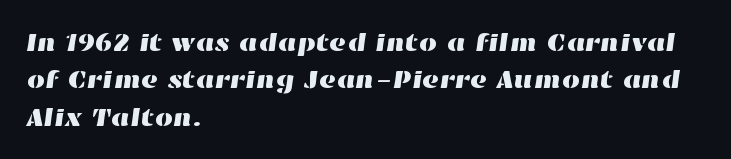
Underline: absent. Letter spacing: default. These lines stack with their left ends in a neat column. Regular leading.
